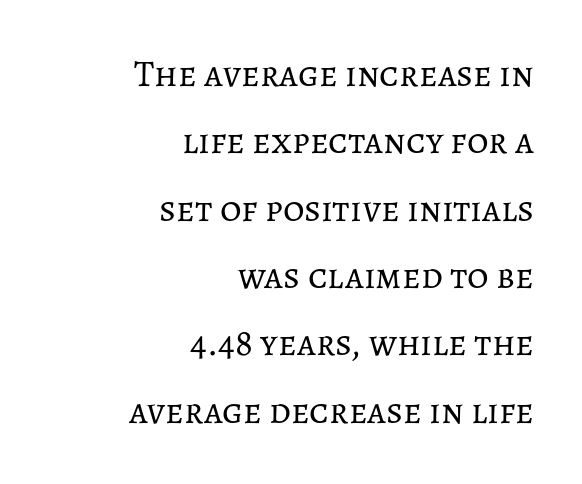
Character widths vary here, with narrow letters taking less room than wide ones. Reading down the block, your eye finds every line finishing at a fixed right position. Letters rest on an invisible, unmarked baseline. The letterforms sit at book weight or below. Observe the ordinary spacing: letters are neighbours, not strangers. Italic: no, the glyphs are upright roman.
